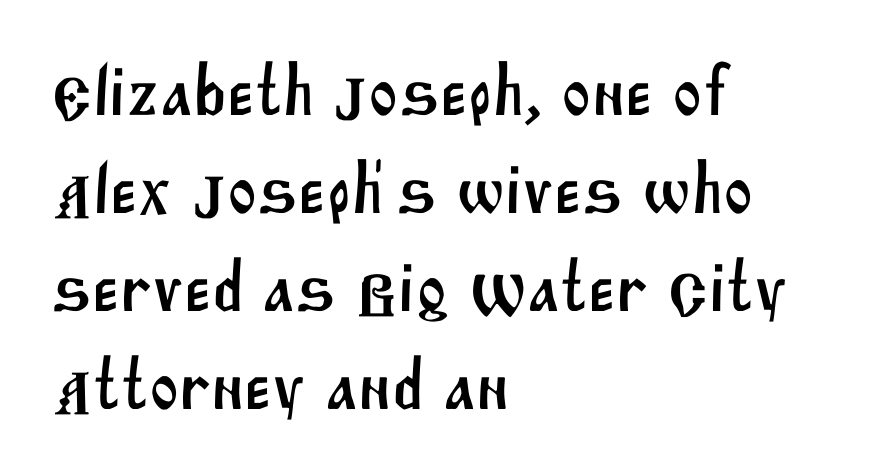
Q: Is the typeface a serif or a sans-serif typeface? A: Sans-serif.
Q: Is the text underlined? A: No.
Q: How is the paragraph aligned? A: Left-aligned.
Q: Is the spacing between letters normal or unusually wide? A: Normal.
Q: Is the spacing between lines tight, normal or loose? A: Normal.
Q: Width (condensed, normal, or wide)? A: Normal.
Q: Stroke contrast? A: Medium.
Q: x-height? A: Large.
Q: Monospaced? A: No.
